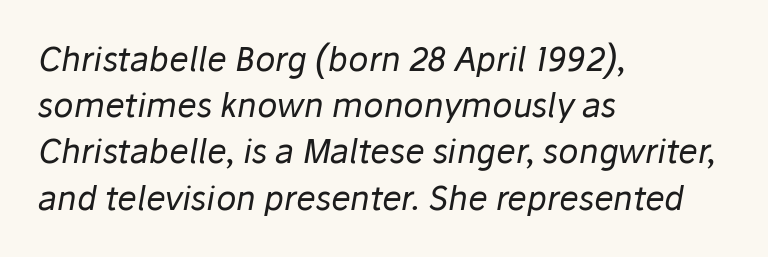
Q: Is the text bold? A: No.
Q: Is the text italic (slanted)? A: Yes, it leans right by about 10 degrees.
Q: Is the text underlined? A: No.
Q: How is the paragraph aligned? A: Left-aligned.
Q: Is the spacing between letters normal or unusually wide? A: Normal.
Q: Is the spacing between lines tight, normal or loose? A: Normal.
Q: Width (condensed, normal, or wide)? A: Normal.
Q: Stroke contrast? A: Low.
Q: x-height? A: Medium.
Q: Monospaced? A: No.
